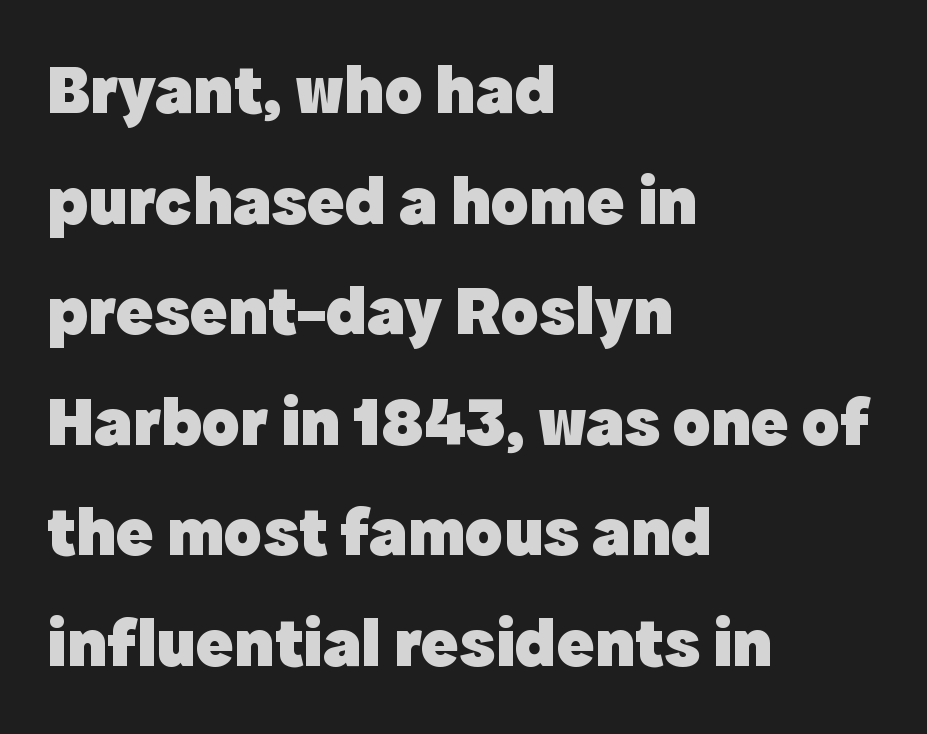
Each letter keeps its own natural width here, so spacing adapts to shape. Set as a true bold cut, around the 700 mark. Each new line begins a customary step beneath the previous one. I'd call this a sans setting — the letters go barefoot. Clear beneath every line of the passage. Upright lettering throughout.
